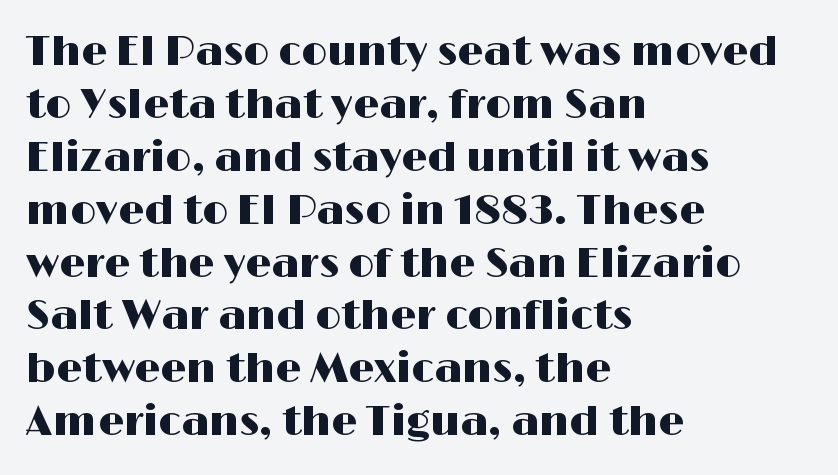
{"serif": "no", "italic": "no", "width": "wide", "stroke_contrast": "high", "x_height": "medium", "monospaced": "no", "underline": "no", "align": "left", "line_spacing": "normal", "line_spacing_ratio": 1.29, "letter_spacing": "normal", "letter_spacing_em": 0.0, "glyph_px": 41}
